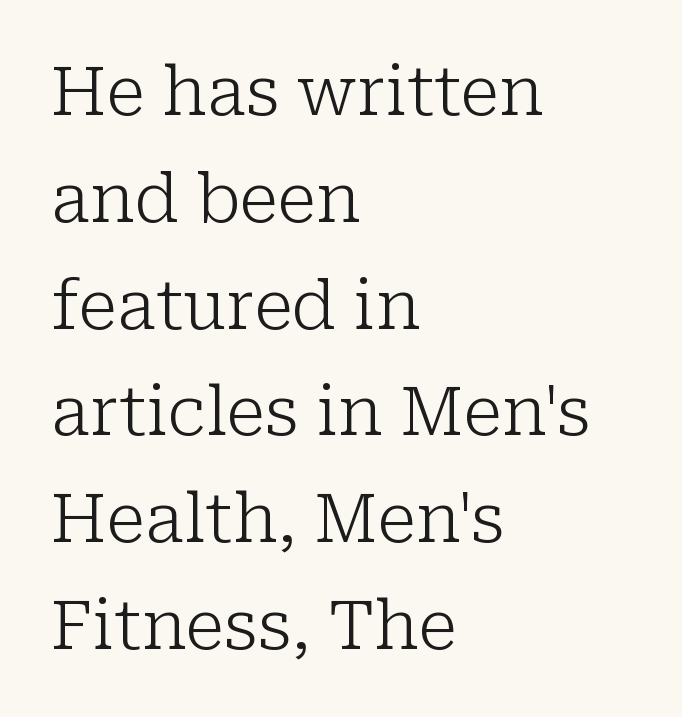
The image shows 68 px light serif type, upright; set left-aligned, normal line spacing (1.57x), normal letter spacing, not underlined; low stroke contrast and a medium x-height.
